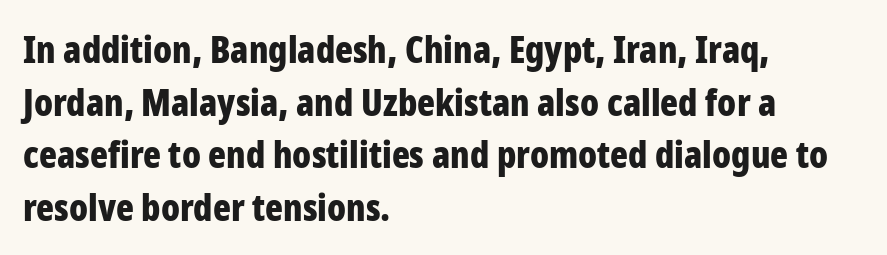
Q: Is the text bold? A: Yes.
Q: Is the text italic (slanted)? A: No, it is upright.
Q: Is the typeface a serif or a sans-serif typeface? A: Sans-serif.
Q: Is the text underlined? A: No.
Q: How is the paragraph aligned? A: Left-aligned.
Q: Is the spacing between letters normal or unusually wide? A: Normal.
Q: Is the spacing between lines tight, normal or loose? A: Normal.
Q: Width (condensed, normal, or wide)? A: Condensed.
Q: Stroke contrast? A: Low.
Q: x-height? A: Medium.
Q: Monospaced? A: No.
